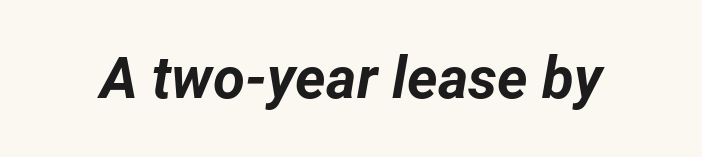
{"italic": "yes", "lean": "right", "slant_degrees": 12, "bold": "yes", "weight": "bold", "width": "normal", "stroke_contrast": "low", "x_height": "medium", "monospaced": "no", "underline": "no", "letter_spacing": "normal", "letter_spacing_em": 0.0, "glyph_px": 58}
